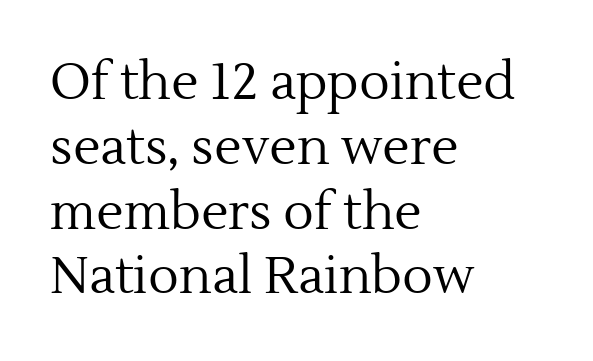
The designer went with a serif here, giving each stem small feet. Varying glyph widths throughout — classic text-font behaviour. Honestly, the letter spacing is just normal — you wouldn't notice it. Is there any slant? The stems are plumb. This rendering uses left alignment, leaving the right contour irregular.
